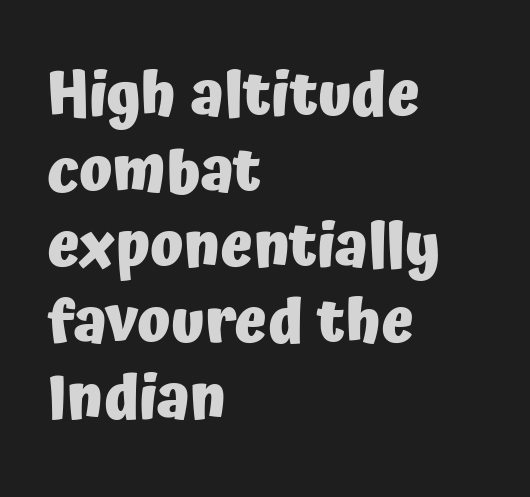
Short note: letters normally spaced. Heavy-handed strokes throughout: this text is bold. Note: no serifs on the glyphs. Left-aligned paragraph, ragged on the right. The specimen omits any rule beneath the text block's lines. Proportional: the letters do not fall into vertical columns.
